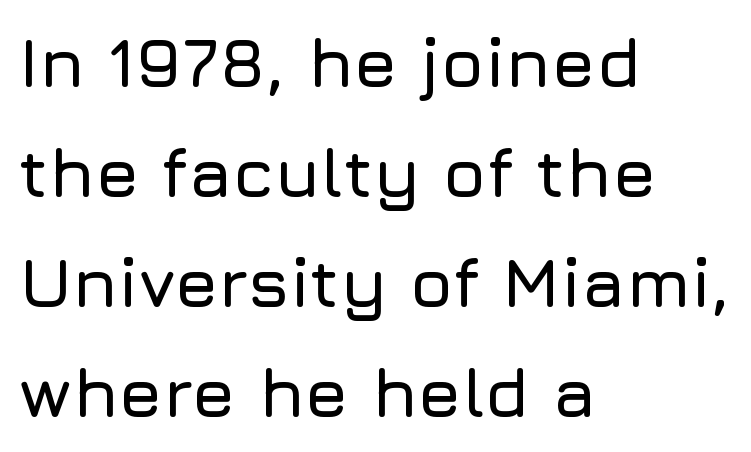
It's the straight-up-and-down kind of type. Underline: absent. Leftover space on each line is placed entirely after the last word. The designer went with a sans here, leaving each stem footless. You could not count columns in this text — the font is proportionally spaced. Summary of vertical rhythm: regular, with standard interline spacing.
